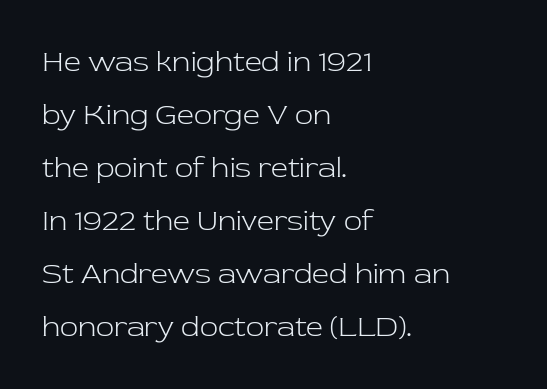
Characters follow at the spacing the type designer built in. Summary of weight: not heavy and not bold. A typesetter would call this proportional, since set widths differ per character. Italic: no, the glyphs are upright roman. Underline: absent.
